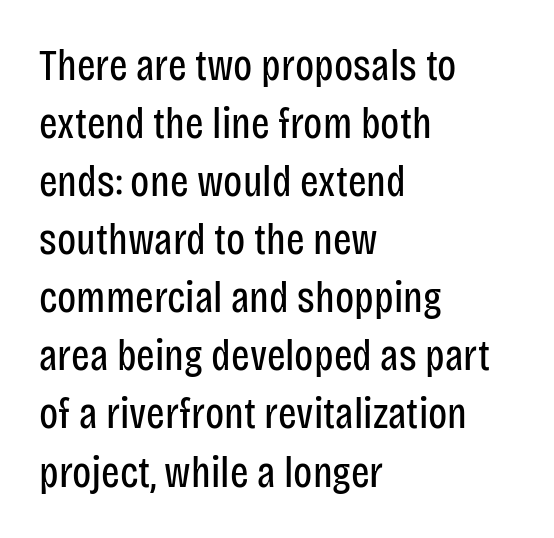
Q: Is the text bold? A: No.
Q: Is the text italic (slanted)? A: No, it is upright.
Q: Is the typeface a serif or a sans-serif typeface? A: Sans-serif.
Q: Is the text underlined? A: No.
Q: How is the paragraph aligned? A: Left-aligned.
Q: Is the spacing between letters normal or unusually wide? A: Normal.
Q: Is the spacing between lines tight, normal or loose? A: Normal.
Q: Width (condensed, normal, or wide)? A: Condensed.
Q: Stroke contrast? A: Low.
Q: x-height? A: Large.
Q: Monospaced? A: No.
